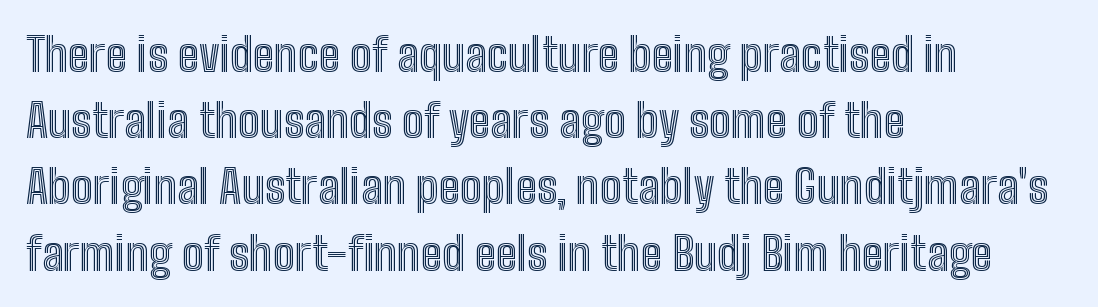
Designer's note — italics off, roman on. Glyph-to-glyph distance matches everyday printed text. Visually the block forms a straight wall on the left and a jagged coastline on the right. Line spacing here is normal. Clear beneath every line of the passage.
